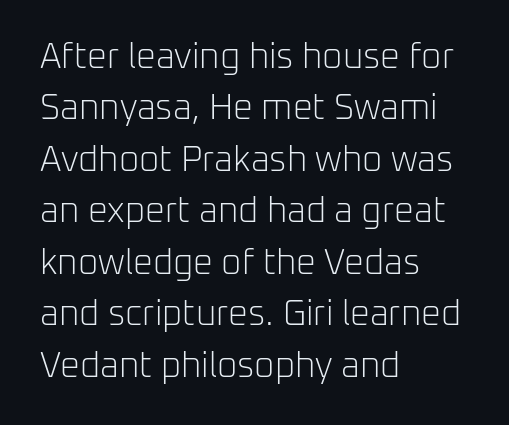
{"serif": "no", "italic": "no", "bold": "no", "weight": "light", "width": "normal", "stroke_contrast": "low", "x_height": "medium", "monospaced": "no", "underline": "no", "align": "left", "line_spacing": "normal", "line_spacing_ratio": 1.47, "letter_spacing": "normal", "letter_spacing_em": 0.0, "glyph_px": 35}
